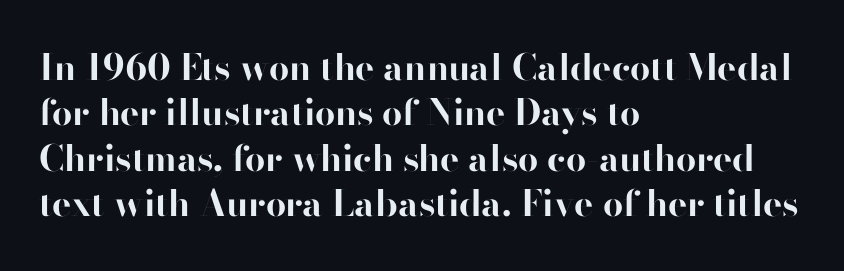
Nothing sits at the stroke ends, so this counts as sans-serif. Short and long lines alike share a common starting point at left. Tracking value appears to be zero — textbook default spacing. Is there much room between lines? A standard amount, neither cramped nor airy. Is this a fixed-width face? No — the glyphs have proportional, varying widths. Descenders are the only things crossing below the line.
